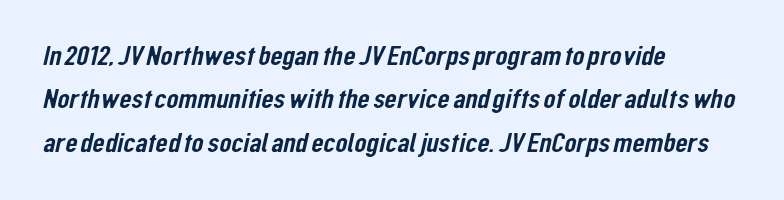
The image shows 28 px condensed sans-serif type; set left-aligned, normal line spacing (1.55x), normal letter spacing, not underlined; low stroke contrast and a medium x-height.
